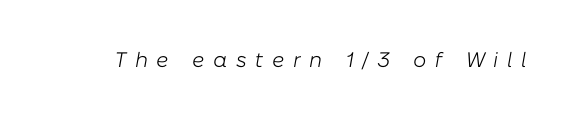
The image shows 21 px text type, italic (leaning right); set unusually wide letter spacing (+0.41 em), not underlined.
